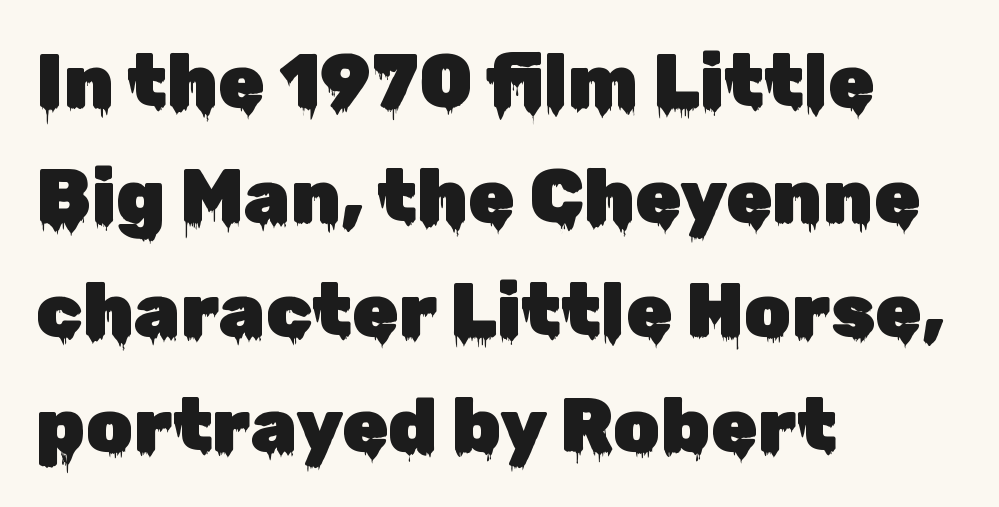
The image shows 75 px sans-serif type, upright; set left-aligned, normal line spacing (1.53x), normal letter spacing, not underlined; low stroke contrast and a medium x-height.
